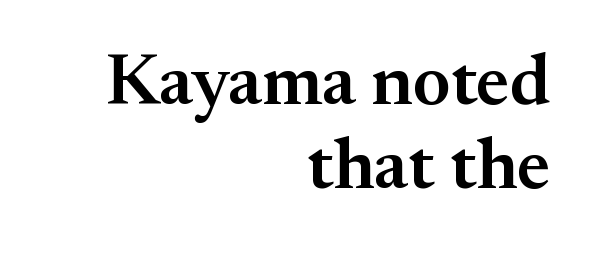
Designer's note — italics off, roman on. A serif font was chosen for this passage. As a designer I'd log this as weight 600, semibold. The horizontal fit of the characters is conventional and even.
